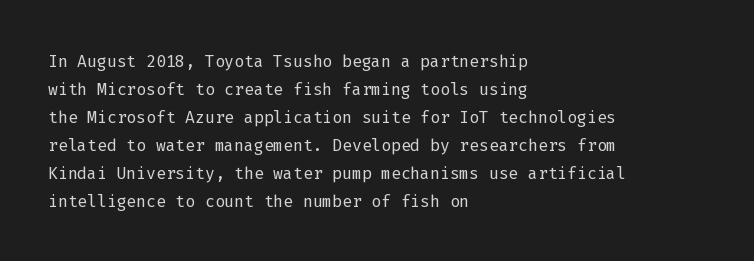
The image shows 23 px text type, upright; set left-aligned, line spacing 1.22x, normal letter spacing, not underlined.
